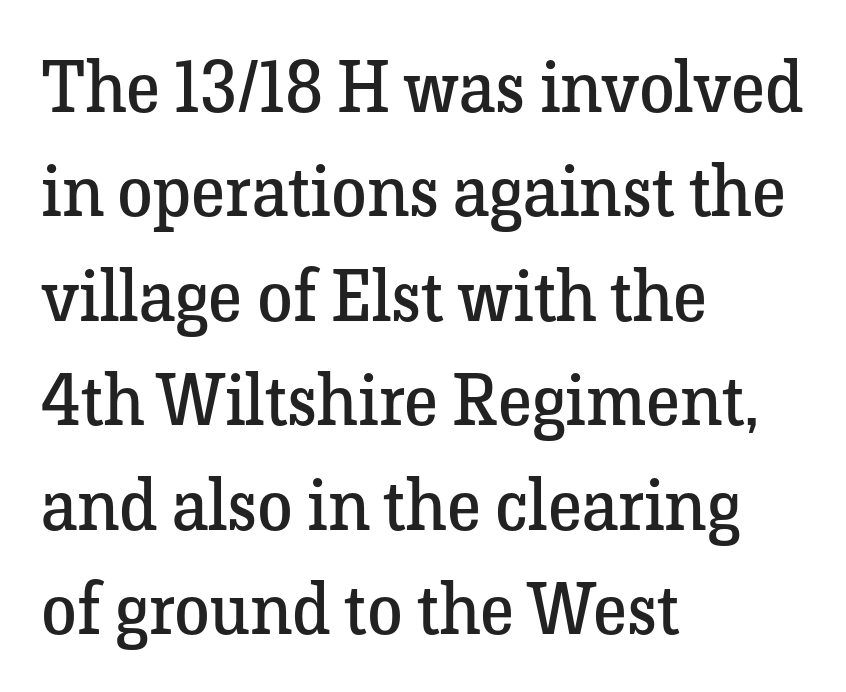
Nobody drew a line under any word here. Letter spacing: default. Old-style or modern, the face here clearly has serifs. The rendering uses a moderate line-height, typical for paragraphs.
